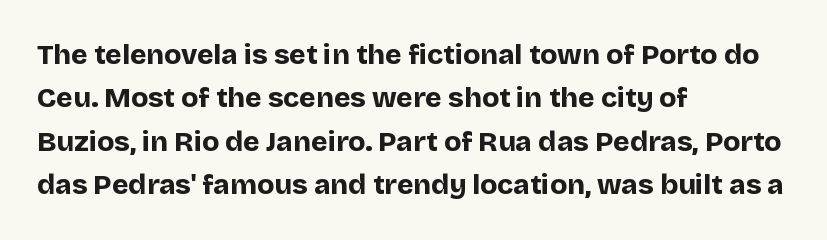
The image shows 28 px bold sans-serif type, upright; set left-aligned, normal line spacing (1.55x), normal letter spacing, not underlined; low stroke contrast and a large x-height.
